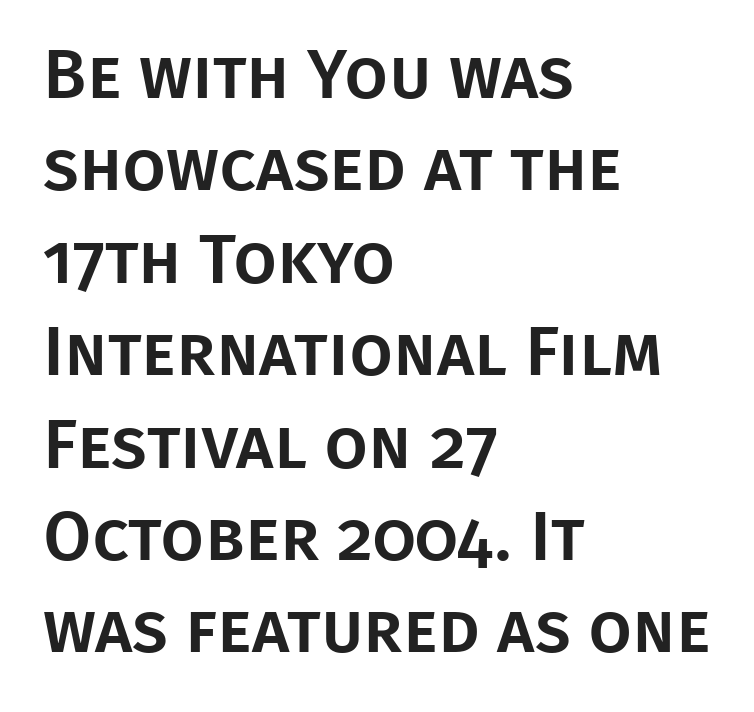
{"serif": "no", "italic": "no", "width": "normal", "stroke_contrast": "low", "x_height": "large", "monospaced": "no", "underline": "no", "align": "left", "line_spacing": "normal", "line_spacing_ratio": 1.32, "letter_spacing": "normal", "letter_spacing_em": 0.0, "glyph_px": 70}
